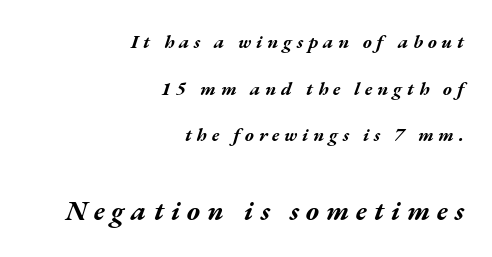
The image shows 28 px bold, wide type, italic (leaning right); set right-aligned, loose line spacing (2.46x), unusually wide letter spacing (+0.25 em), not underlined; the second (bottom) block is 1.47x larger; medium stroke contrast and a medium x-height.
